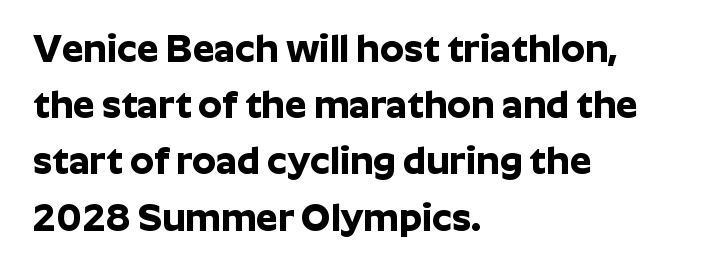
The image shows 38 px bold sans-serif type, upright; set left-aligned, normal line spacing (1.48x), normal letter spacing, not underlined; low stroke contrast and a medium x-height.
